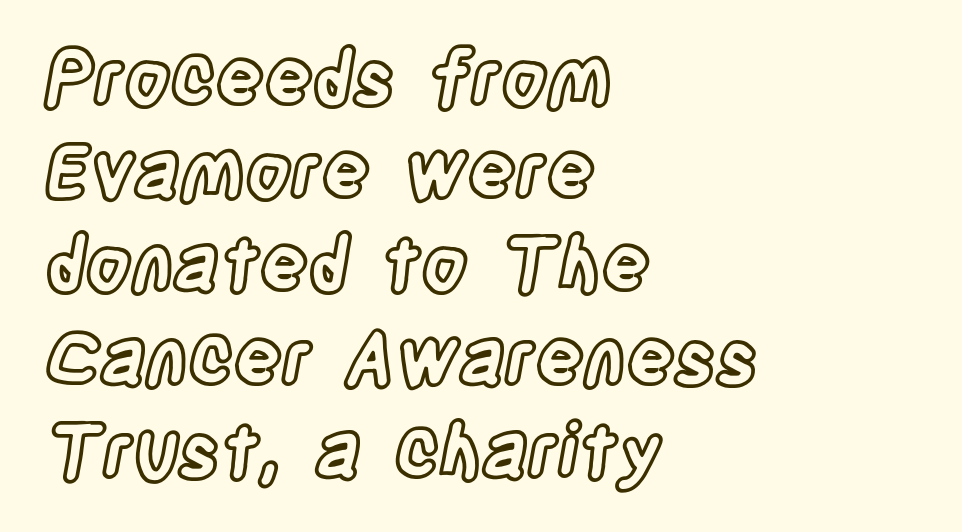
Characters follow at the spacing the type designer built in. The compositor pushed each line to the left boundary. The specimen omits any rule beneath the text block's lines. Quick note: interline space is typical.
